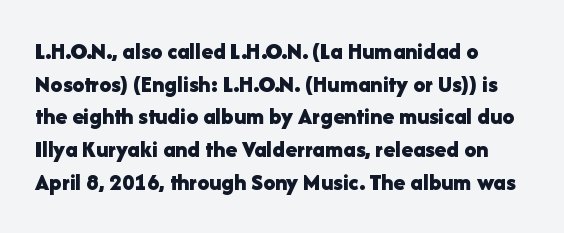
The rendering uses a moderate line-height, typical for paragraphs. The typography opts for an upright posture over an oblique one. Each word holds together tightly as a unit, with standard inter-letter gaps. Left-aligned paragraph, ragged on the right. The sample has been set heavy, in full bold. The string is rendered with underlining switched off.
